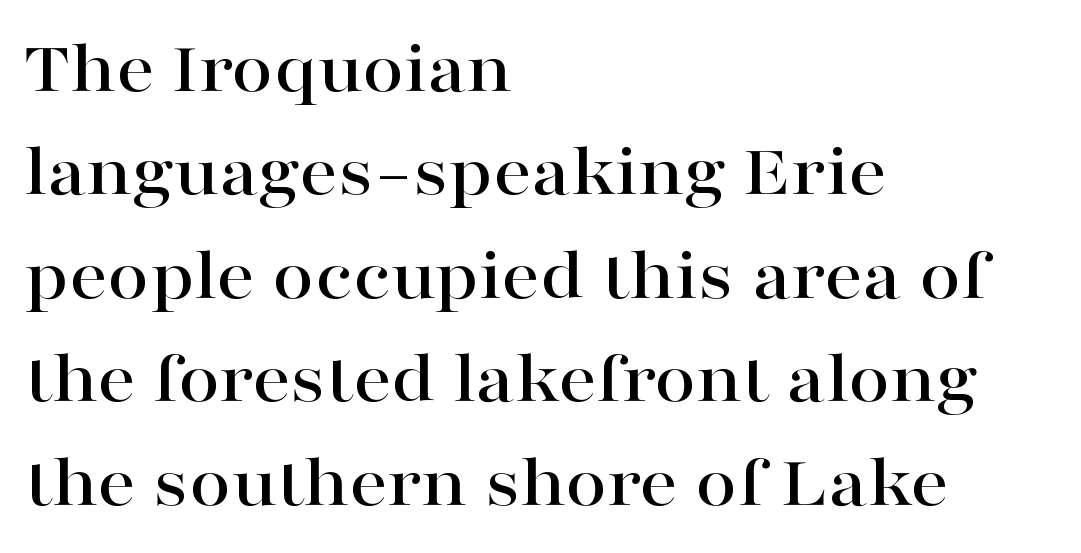
{"serif": "yes", "italic": "no", "width": "wide", "stroke_contrast": "high", "x_height": "medium", "monospaced": "no", "underline": "no", "align": "left", "line_spacing": "normal", "line_spacing_ratio": 1.38, "letter_spacing": "normal", "letter_spacing_em": 0.0, "glyph_px": 75}
